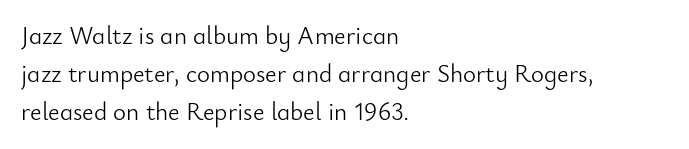
The image shows 25 px text type, upright; set left-aligned, normal line spacing (1.52x), normal letter spacing, not underlined.
